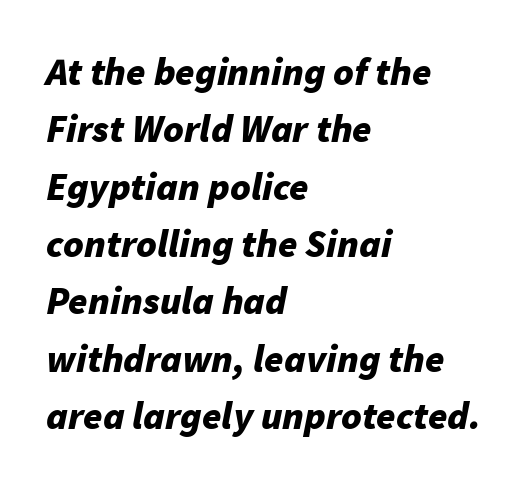
Caption: multi-line text, flush left, ragged right. Here the designer chose a conventional face with non-uniform glyph widths. Only glyphs here, with clear space below each row. Caption: bold face, heavy strokes. The line-height multiplier appears to be the usual default. Compared with ordinary roman type, these characters are visibly tilted.
